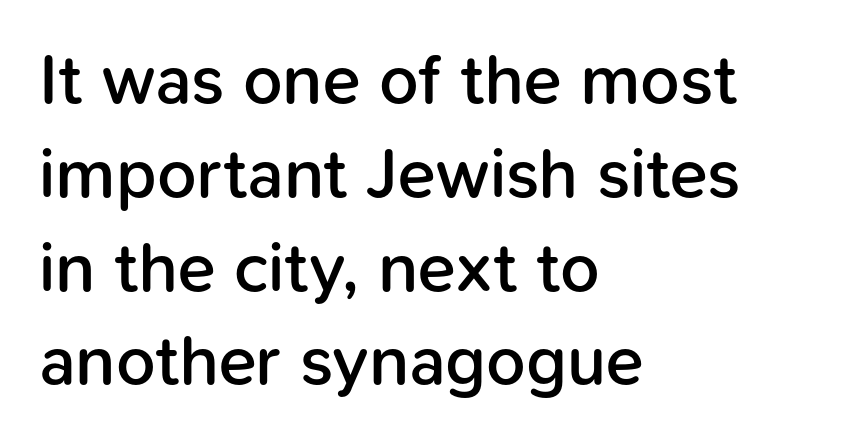
Q: Is the text bold? A: Semi-bold.
Q: Is the text italic (slanted)? A: No, it is upright.
Q: Is the typeface a serif or a sans-serif typeface? A: Sans-serif.
Q: Is the text underlined? A: No.
Q: How is the paragraph aligned? A: Left-aligned.
Q: Is the spacing between letters normal or unusually wide? A: Normal.
Q: Is the spacing between lines tight, normal or loose? A: Normal.
Q: Width (condensed, normal, or wide)? A: Normal.
Q: Stroke contrast? A: Low.
Q: x-height? A: Medium.
Q: Monospaced? A: No.
